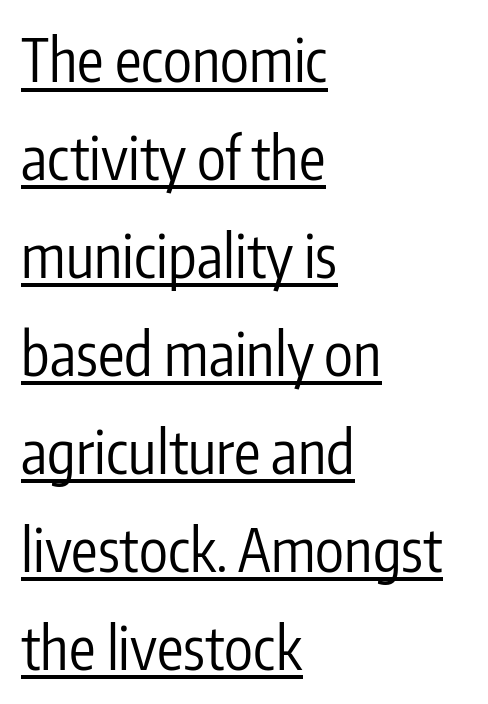
Q: Is the text bold? A: No.
Q: Is the text italic (slanted)? A: No, it is upright.
Q: Is the typeface a serif or a sans-serif typeface? A: Sans-serif.
Q: Is the text underlined? A: Yes.
Q: How is the paragraph aligned? A: Left-aligned.
Q: Is the spacing between letters normal or unusually wide? A: Normal.
Q: Is the spacing between lines tight, normal or loose? A: Normal.
Q: Width (condensed, normal, or wide)? A: Condensed.
Q: Stroke contrast? A: Low.
Q: x-height? A: Medium.
Q: Monospaced? A: No.
